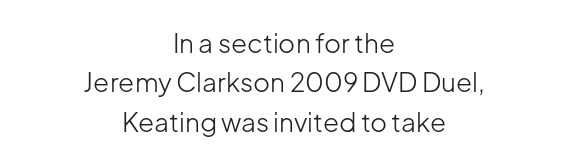
Q: Is the text bold? A: No.
Q: Is the text italic (slanted)? A: No, it is upright.
Q: Is the text underlined? A: No.
Q: How is the paragraph aligned? A: Centered.
Q: Is the spacing between letters normal or unusually wide? A: Normal.
Q: Is the spacing between lines tight, normal or loose? A: Normal.
